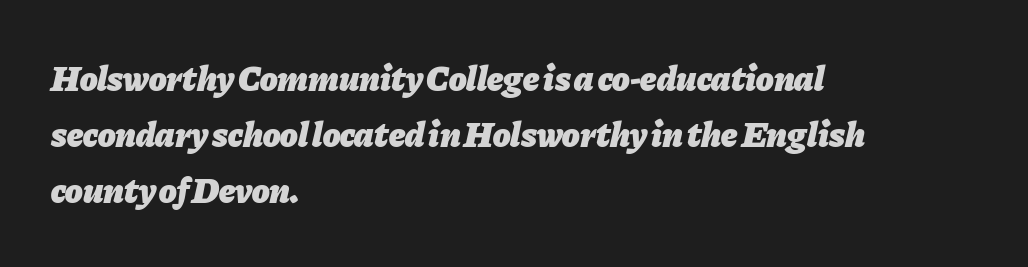
I'd describe the lettering as bold — thick and assertive. Words float on clear page, feet unadorned. Looks like regular typesetting: each glyph gets only the width it needs. Inter-character spacing is left at the font's built-in metrics. How would I describe the line gaps? Plain and ordinary.
